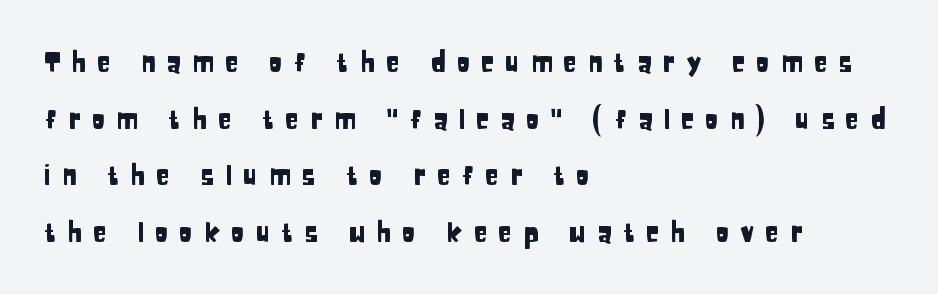
The image shows 28 px condensed sans-serif type, upright; set left-aligned, loose line spacing (2.02x), unusually wide letter spacing (+0.39 em), not underlined; low stroke contrast and a large x-height.
